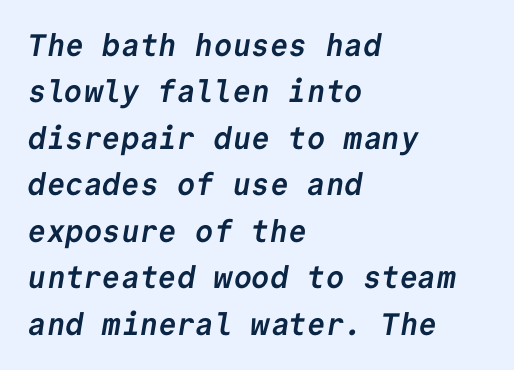
Q: Is the text bold? A: Yes.
Q: Is the typeface a serif or a sans-serif typeface? A: Sans-serif.
Q: Is the text underlined? A: No.
Q: How is the paragraph aligned? A: Left-aligned.
Q: Is the spacing between letters normal or unusually wide? A: Normal.
Q: Is the spacing between lines tight, normal or loose? A: Normal.
Q: Width (condensed, normal, or wide)? A: Normal.
Q: Stroke contrast? A: Low.
Q: x-height? A: Medium.
Q: Monospaced? A: Yes.
